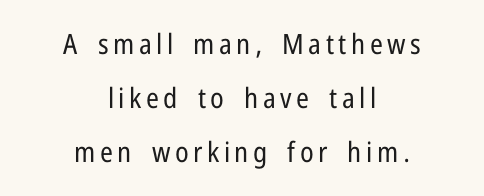
The image shows 28 px regular-weight, condensed sans-serif type, upright; set centered, loose line spacing (1.93x), not underlined; low stroke contrast and a medium x-height.
